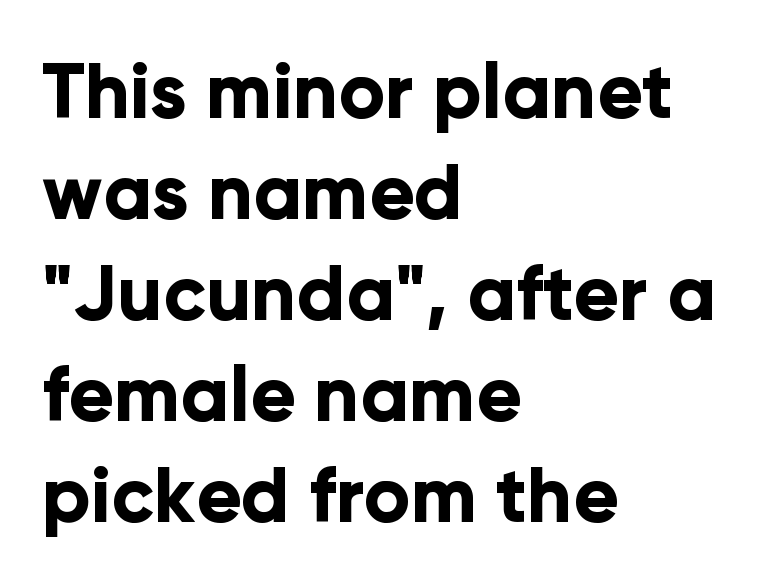
Q: Is the text bold? A: Yes.
Q: Is the text italic (slanted)? A: No, it is upright.
Q: Is the typeface a serif or a sans-serif typeface? A: Sans-serif.
Q: Is the text underlined? A: No.
Q: How is the paragraph aligned? A: Left-aligned.
Q: Is the spacing between letters normal or unusually wide? A: Normal.
Q: Is the spacing between lines tight, normal or loose? A: Normal.
Q: Width (condensed, normal, or wide)? A: Normal.
Q: Stroke contrast? A: Low.
Q: x-height? A: Medium.
Q: Monospaced? A: No.
